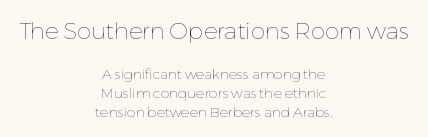
Unmarked baselines from the first word to the last. Block one is the big one; block two sits smaller underneath. The letterforms sit at book weight or below. Alignment: centered.
